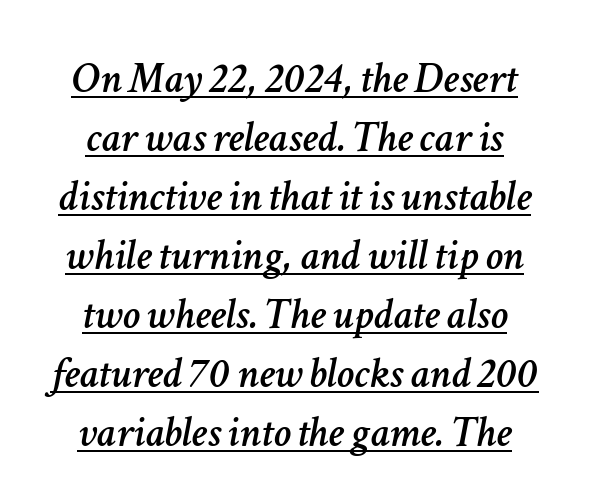
{"italic": "yes", "lean": "right", "slant_degrees": 11, "width": "normal", "stroke_contrast": "low", "x_height": "medium", "monospaced": "no", "underline": "yes", "line_spacing": "normal", "line_spacing_ratio": 1.34, "letter_spacing": "normal", "letter_spacing_em": 0.0, "glyph_px": 44}
